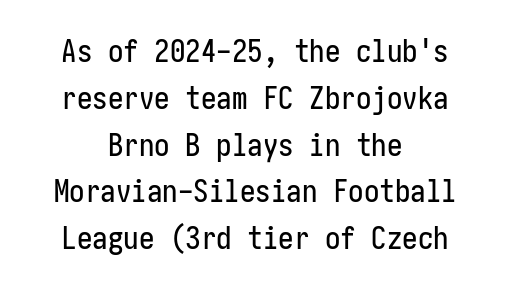
The whitespace from short lines is split evenly between both sides. This is sans-serif lettering, the kind often seen on screens and signage. The horizontal fit of the characters is conventional and even. Nobody drew a line under any word here. Every stem runs plumb, perpendicular to the baseline. The rendering uses a moderate line-height, typical for paragraphs.
